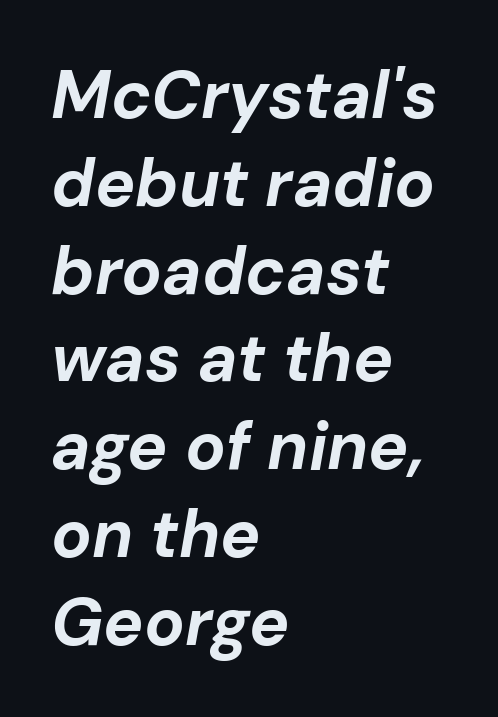
Notice how thick the strokes are: this is what a full bold looks like. The font's italic variant was chosen for this text. Tracking here is standard; glyphs follow each other at the usual distance. Is the block centered? No — it sits flush against the left margin.
